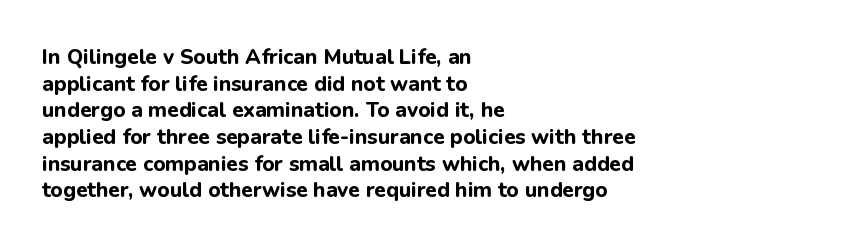
Q: Is the text bold? A: Yes.
Q: Is the text italic (slanted)? A: No, it is upright.
Q: Is the text underlined? A: No.
Q: How is the paragraph aligned? A: Left-aligned.
Q: Is the spacing between letters normal or unusually wide? A: Normal.
Q: Is the spacing between lines tight, normal or loose? A: Normal.
